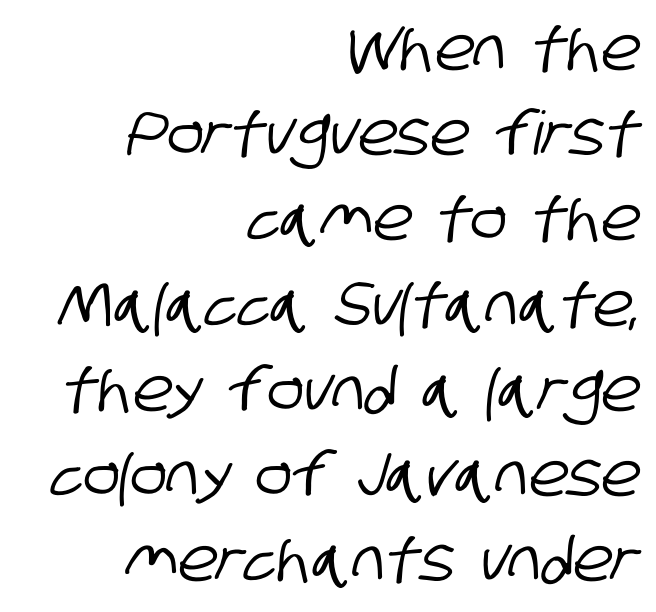
{"serif": "no", "width": "condensed", "stroke_contrast": "low", "x_height": "large", "monospaced": "no", "underline": "no", "align": "right", "line_spacing": "normal", "line_spacing_ratio": 1.42, "letter_spacing": "normal", "letter_spacing_em": 0.0, "glyph_px": 60}
